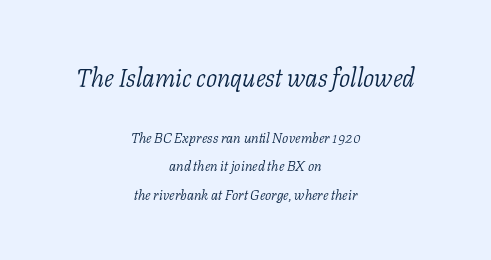
Q: Is the text bold? A: No.
Q: Is the text italic (slanted)? A: Yes, it leans right by about 11 degrees.
Q: Is the text underlined? A: No.
Q: How is the paragraph aligned? A: Centered.
Q: Is the spacing between letters normal or unusually wide? A: Normal.
Q: Is the spacing between lines tight, normal or loose? A: Loose.
Q: Which block of text is set in a larger size, the first (top) or the second (bottom)? A: The first (top) one.
